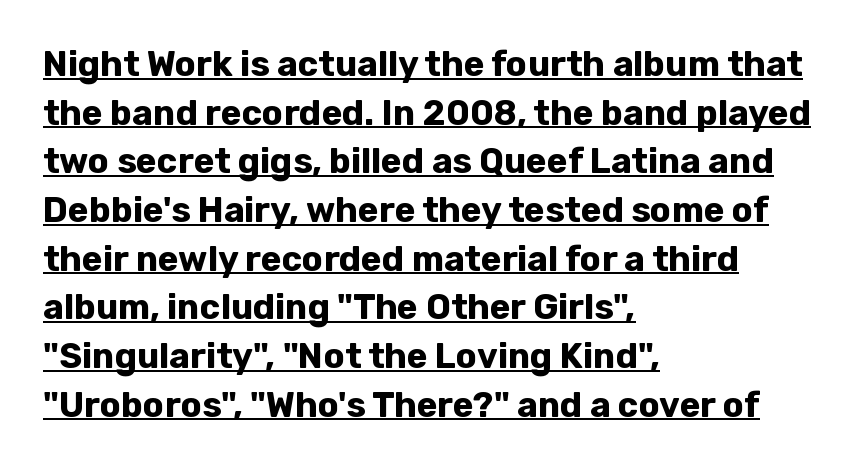
Q: Is the text bold? A: Yes.
Q: Is the text italic (slanted)? A: No, it is upright.
Q: Is the typeface a serif or a sans-serif typeface? A: Sans-serif.
Q: Is the text underlined? A: Yes.
Q: How is the paragraph aligned? A: Left-aligned.
Q: Is the spacing between letters normal or unusually wide? A: Normal.
Q: Is the spacing between lines tight, normal or loose? A: Normal.
Q: Width (condensed, normal, or wide)? A: Normal.
Q: Stroke contrast? A: Low.
Q: x-height? A: Medium.
Q: Monospaced? A: No.
